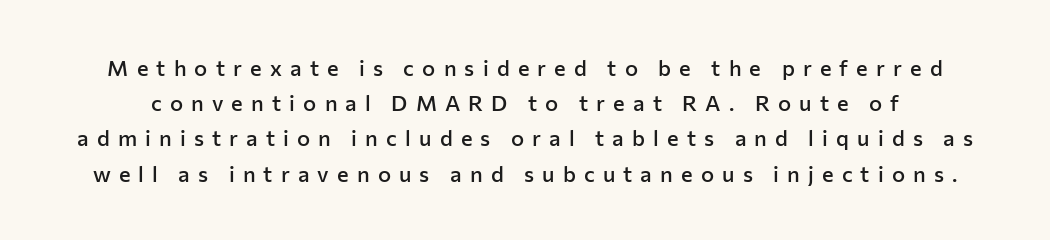
Honestly, the letter spacing is so wide it's the main thing you notice. Unmarked baselines from the first word to the last. One glance says typical: line gaps are just what's usual. In terms of posture, this sample is upright. The typesetting leans somewhat heavy: a semibold.
